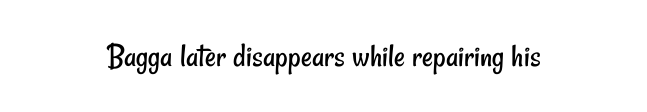
Plain, unruled lines of type. The horizontal fit of the characters is conventional and even. Regarding serifs, this sample does without them. This sample has the flowing, uneven cadence of proportional lettering. The letterforms sit at book weight or below.
